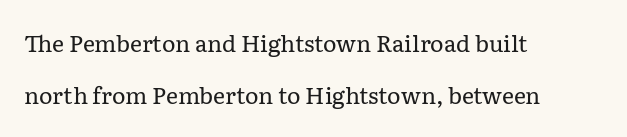
{"italic": "no", "bold": "no", "underline": "no", "align": "left", "line_spacing": "loose", "line_spacing_ratio": 2.28, "letter_spacing": "normal", "letter_spacing_em": 0.0, "glyph_px": 23}
